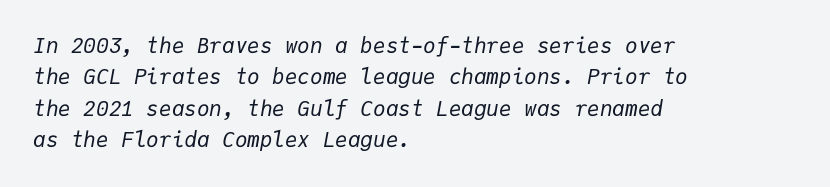
The image shows 21 px text type, italic (leaning right); set left-aligned, normal line spacing (1.5x), normal letter spacing, not underlined.
